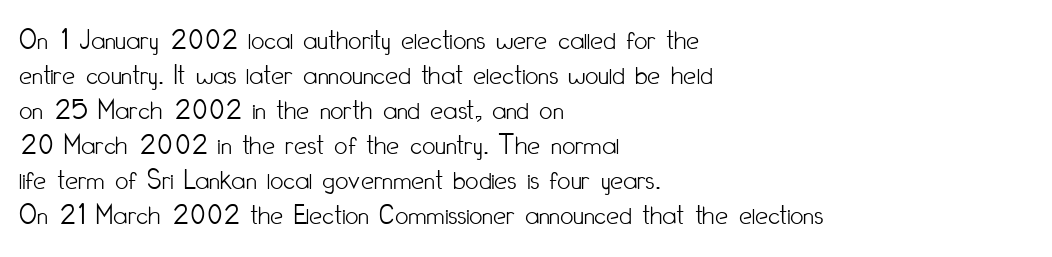
Q: Is the text bold? A: No.
Q: Is the text italic (slanted)? A: No, it is upright.
Q: Is the typeface a serif or a sans-serif typeface? A: Sans-serif.
Q: Is the text underlined? A: No.
Q: How is the paragraph aligned? A: Left-aligned.
Q: Is the spacing between letters normal or unusually wide? A: Normal.
Q: Width (condensed, normal, or wide)? A: Condensed.
Q: Stroke contrast? A: Low.
Q: x-height? A: Small.
Q: Monospaced? A: No.
